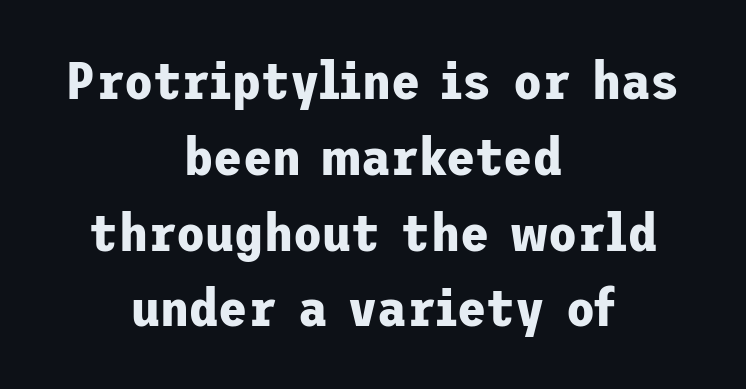
Q: Is the text bold? A: Yes.
Q: Is the text italic (slanted)? A: No, it is upright.
Q: Is the typeface a serif or a sans-serif typeface? A: Sans-serif.
Q: Is the text underlined? A: No.
Q: How is the paragraph aligned? A: Centered.
Q: Is the spacing between letters normal or unusually wide? A: Normal.
Q: Is the spacing between lines tight, normal or loose? A: Normal.
Q: Width (condensed, normal, or wide)? A: Normal.
Q: Stroke contrast? A: Low.
Q: x-height? A: Medium.
